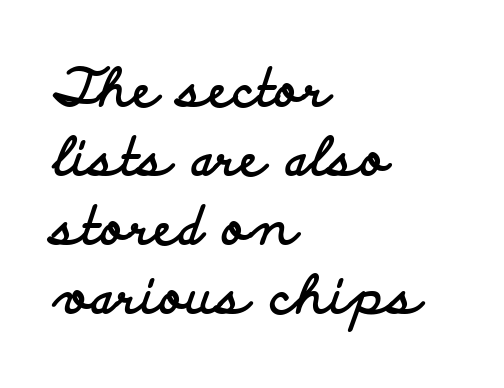
Q: Is the text bold? A: Yes.
Q: Is the text italic (slanted)? A: Yes.
Q: Is the typeface a serif or a sans-serif typeface? A: Sans-serif.
Q: Is the text underlined? A: No.
Q: How is the paragraph aligned? A: Left-aligned.
Q: Is the spacing between letters normal or unusually wide? A: Normal.
Q: Is the spacing between lines tight, normal or loose? A: Normal.
Q: Width (condensed, normal, or wide)? A: Wide.
Q: Stroke contrast? A: Low.
Q: x-height? A: Small.
Q: Monospaced? A: No.
